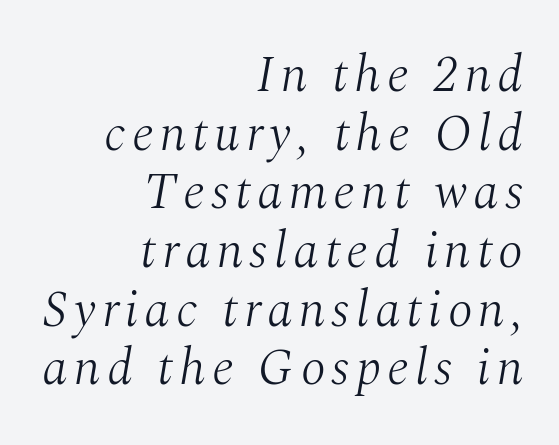
Q: Is the text bold? A: No.
Q: Is the text italic (slanted)? A: Yes, it leans right by about 10 degrees.
Q: Is the typeface a serif or a sans-serif typeface? A: Serif.
Q: Is the text underlined? A: No.
Q: How is the paragraph aligned? A: Right-aligned.
Q: Is the spacing between lines tight, normal or loose? A: Tight.
Q: Width (condensed, normal, or wide)? A: Normal.
Q: Stroke contrast? A: Medium.
Q: x-height? A: Medium.
Q: Monospaced? A: No.
